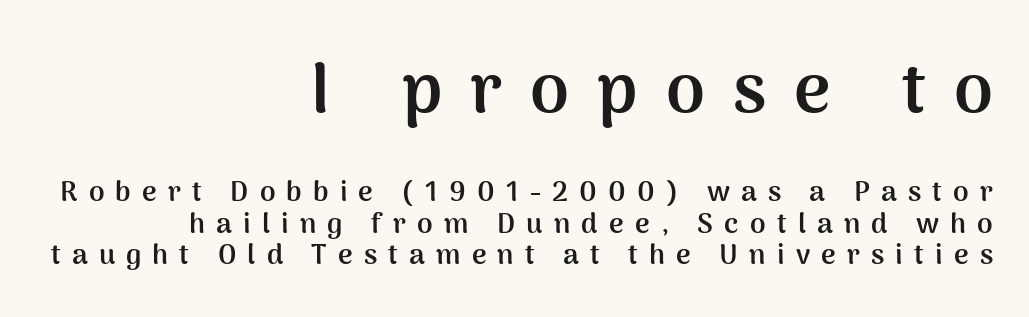
To sum up the face: it is a sans, with no serifs. This sample trades vertical openness for compactness between lines. Think of a printed novel: that variable character pitch is what you see here. Anything drawn beneath the words? Only blank space.
